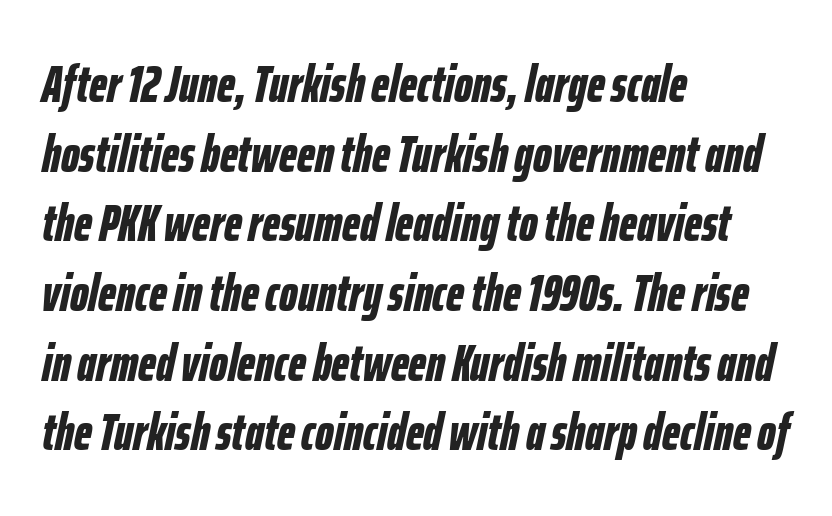
The compositor pushed each line to the left boundary. Character widths vary here, with narrow letters taking less room than wide ones. The face used here is rendered with its standard letterfit. An italicized treatment has been applied to the whole sample. The strokes are fattened all the way to bold.
